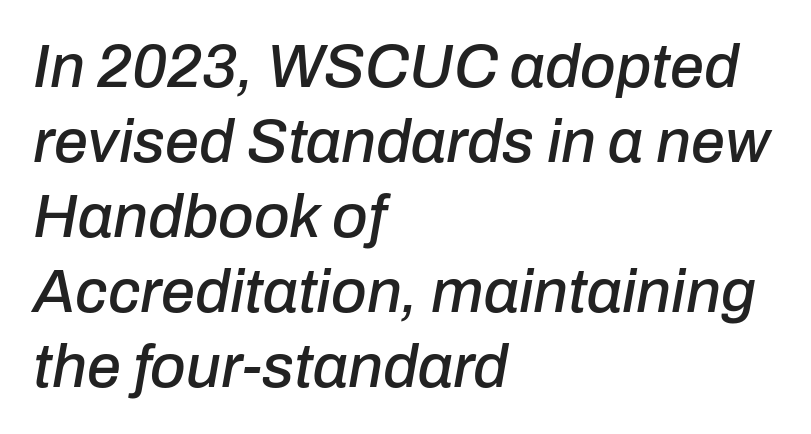
{"italic": "yes", "lean": "right", "slant_degrees": 10, "width": "normal", "stroke_contrast": "low", "x_height": "medium", "monospaced": "no", "underline": "no", "align": "left", "line_spacing_ratio": 1.23, "letter_spacing": "normal", "letter_spacing_em": 0.0, "glyph_px": 61}
